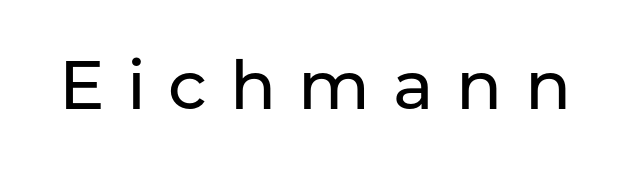
This is sans-serif lettering, the kind often seen on screens and signage. The face used here is proportionally spaced, like ordinary book or web type. Someone cranked the tracking dial way up on this one. Rule under the text: the space is simply empty.
